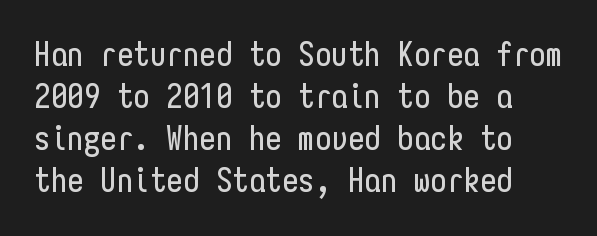
The specimen omits any rule beneath the text block's lines. Vertically, the passage feels balanced, rows spaced as you'd expect. You could count columns in this text — the font is strictly monospaced. Do the letters lean? They stand straight. Here the glyphs are tracked normally, forming tight word shapes. Check where the strokes stop: nothing finishes them off — pure sans.
